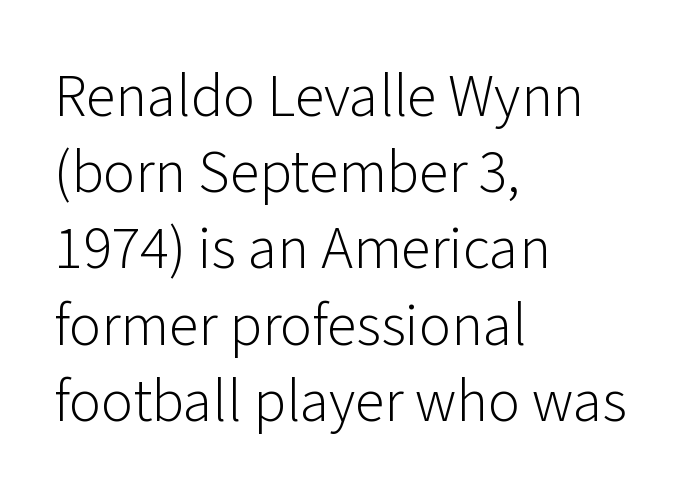
The letterforms sit shoulder to shoulder at normal distance. Regular leading. Ordinary non-slanted type is in use. Horizontal alignment here is leftward, the default for most running prose.
